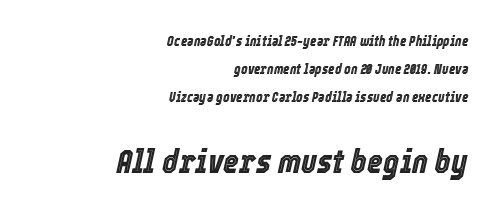
Q: Is the text italic (slanted)? A: Yes, it leans right by about 12 degrees.
Q: Is the text underlined? A: No.
Q: How is the paragraph aligned? A: Right-aligned.
Q: Is the spacing between letters normal or unusually wide? A: Normal.
Q: Is the spacing between lines tight, normal or loose? A: Loose.
Q: Which block of text is set in a larger size, the first (top) or the second (bottom)? A: The second (bottom) one.
Q: Width (condensed, normal, or wide)? A: Condensed.
Q: x-height? A: Medium.
Q: Monospaced? A: No.
